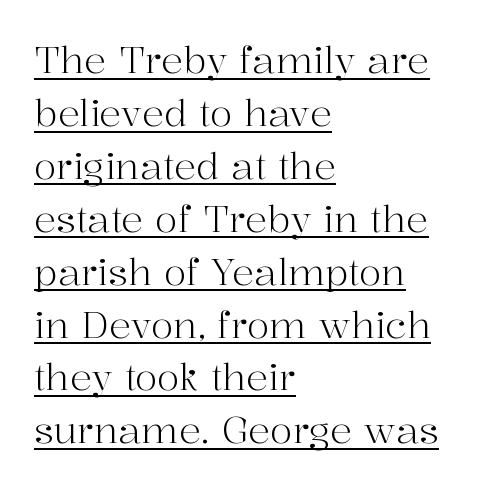
Note: serifs present on the glyphs. The face used here is proportionally spaced, like ordinary book or web type. Beneath each row of characters lies a ruled line. One glance says typical: line gaps are just what's usual. Between one letter and the next there's only the usual sliver of space. Stem width sits at or under what a default text font uses.
